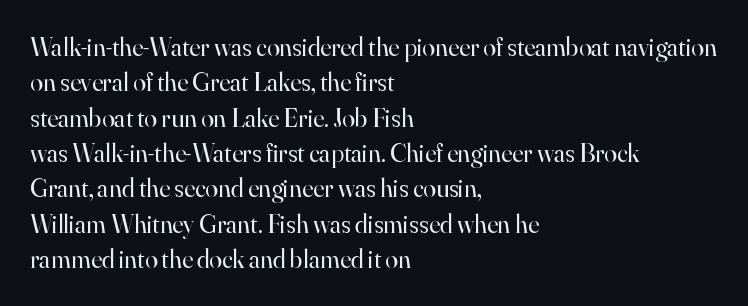
{"italic": "no", "bold": "no", "underline": "no", "align": "left", "line_spacing": "normal", "line_spacing_ratio": 1.36, "letter_spacing": "normal", "letter_spacing_em": 0.0, "glyph_px": 26}
